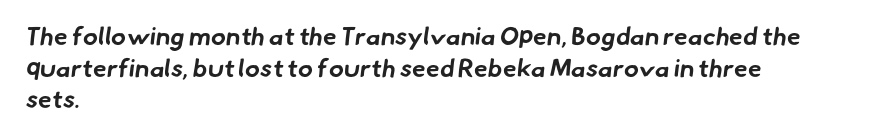
Q: Is the text bold? A: Yes.
Q: Is the text underlined? A: No.
Q: How is the paragraph aligned? A: Left-aligned.
Q: Is the spacing between letters normal or unusually wide? A: Normal.
Q: Is the spacing between lines tight, normal or loose? A: Normal.
